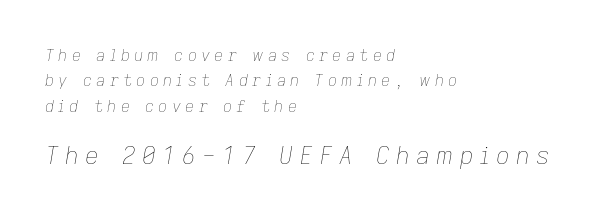
The image shows 24 px text type, italic (leaning right); set left-aligned, normal line spacing (1.58x), unusually wide letter spacing (+0.26 em), not underlined; the second (bottom) block is 1.5x larger.
